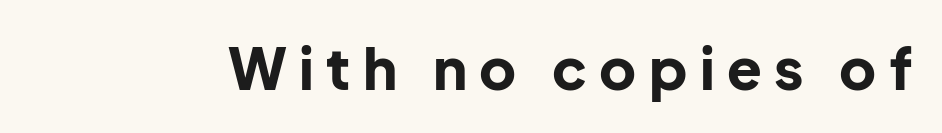
Q: Is the text bold? A: Yes.
Q: Is the text italic (slanted)? A: No, it is upright.
Q: Is the typeface a serif or a sans-serif typeface? A: Sans-serif.
Q: Is the text underlined? A: No.
Q: Is the spacing between letters normal or unusually wide? A: Unusually wide.
Q: Width (condensed, normal, or wide)? A: Normal.
Q: Stroke contrast? A: Low.
Q: x-height? A: Medium.
Q: Monospaced? A: No.
